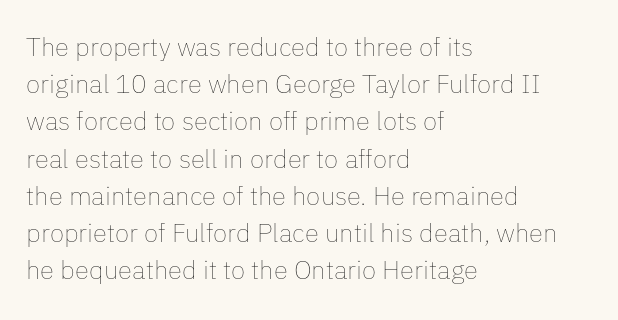
The image shows 26 px text type, upright; set left-aligned, normal line spacing (1.43x), normal letter spacing, not underlined.
